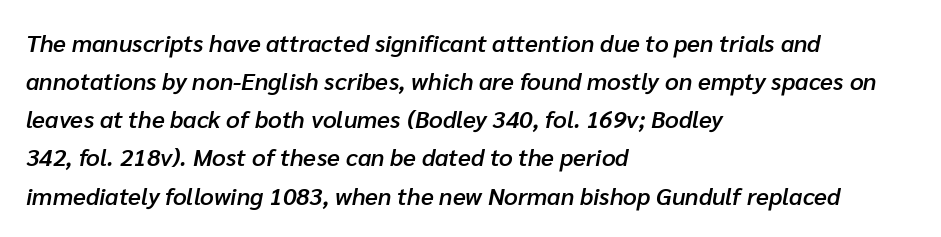
The image shows 24 px text type, italic (leaning right); set left-aligned, normal line spacing (1.59x), normal letter spacing, not underlined.
